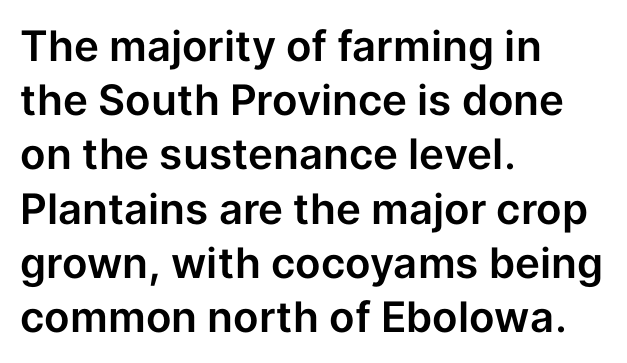
The image shows 42 px sans-serif type, upright; set left-aligned, normal line spacing (1.29x), normal letter spacing, not underlined; low stroke contrast and a medium x-height.
